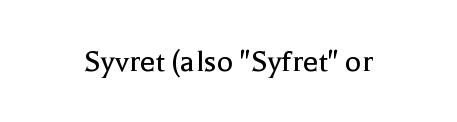
Posture: vertical. The letters advance in unequal steps, a hallmark of proportional type. Between one letter and the next there's only the usual sliver of space. Ink coverage per letter is moderate at most. The letters carry serifs — small finishing strokes at the ends of their stems.
